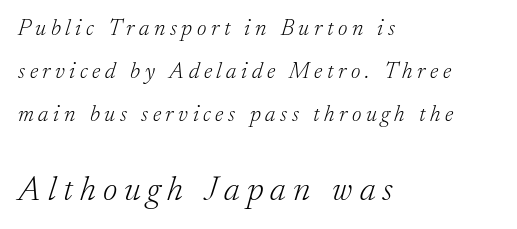
{"serif": "yes", "italic": "yes", "lean": "right", "slant_degrees": 17, "bold": "no", "weight": "light", "width": "normal", "stroke_contrast": "low", "x_height": "small", "monospaced": "no", "underline": "no", "align": "left", "line_spacing_ratio": 1.86, "letter_spacing": "wide", "letter_spacing_em": 0.2, "larger_block": "second", "size_ratio": 1.52, "glyph_px": 35}
